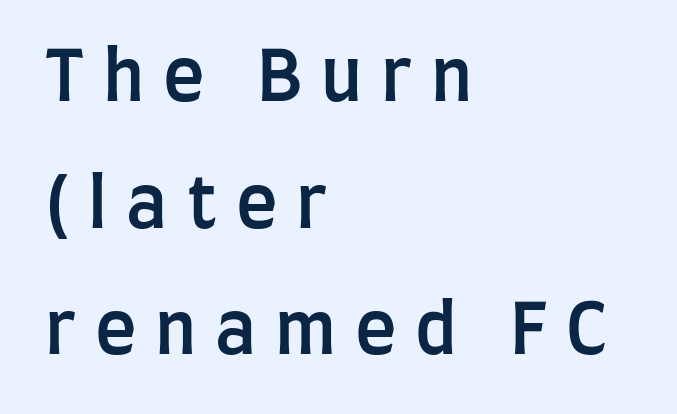
The image shows 70 px semibold, condensed sans-serif type, upright; set left-aligned, line spacing 1.81x, unusually wide letter spacing (+0.27 em), not underlined; low stroke contrast and a large x-height.
